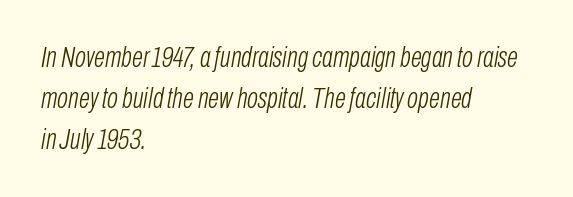
Q: Is the text bold? A: No.
Q: Is the text italic (slanted)? A: Yes, it leans right by about 10 degrees.
Q: Is the text underlined? A: No.
Q: How is the paragraph aligned? A: Left-aligned.
Q: Is the spacing between letters normal or unusually wide? A: Normal.
Q: Is the spacing between lines tight, normal or loose? A: Normal.
Q: Width (condensed, normal, or wide)? A: Condensed.
Q: Stroke contrast? A: Low.
Q: x-height? A: Medium.
Q: Monospaced? A: No.
